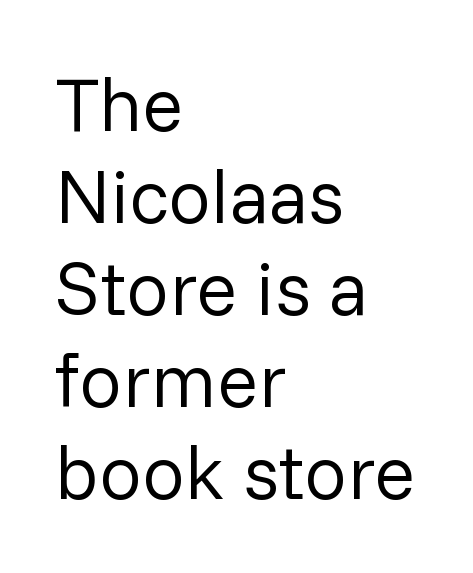
The image shows 76 px regular-weight sans-serif type, upright; set left-aligned, line spacing 1.21x, normal letter spacing, not underlined; low stroke contrast and a medium x-height.
